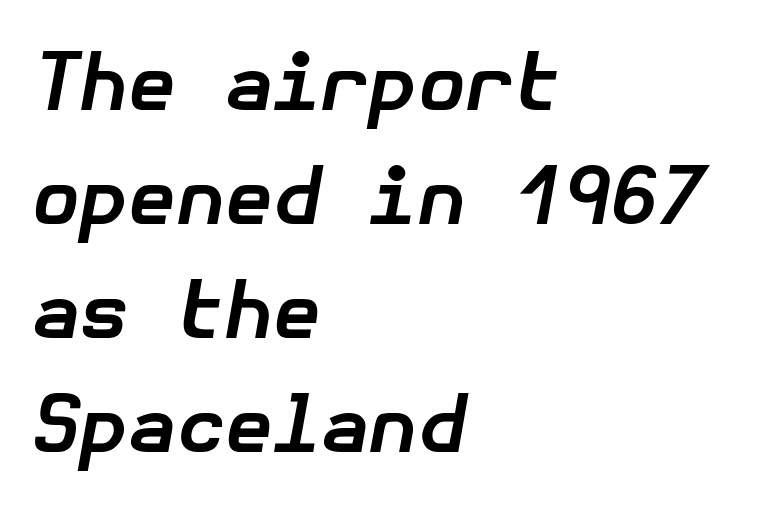
The image shows 78 px bold type, italic (leaning right); set left-aligned, normal line spacing (1.46x), normal letter spacing, not underlined; low stroke contrast and a medium x-height.
